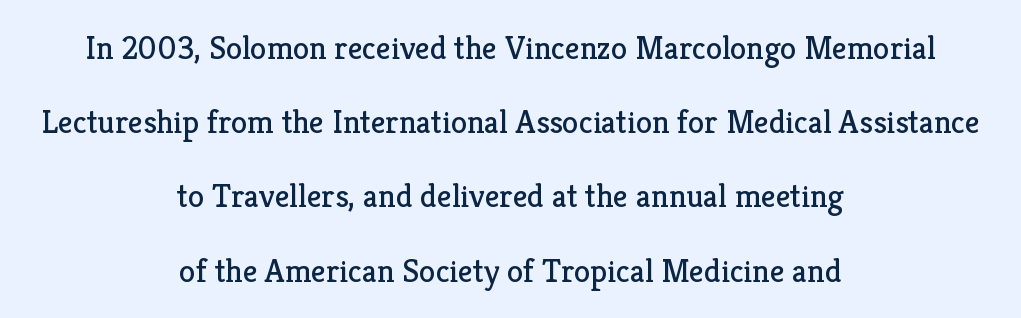
{"serif": "yes", "italic": "no", "bold": "no", "weight": "regular", "width": "normal", "stroke_contrast": "low", "x_height": "medium", "monospaced": "no", "underline": "no", "align": "center", "line_spacing": "loose", "line_spacing_ratio": 2.25, "letter_spacing": "normal", "letter_spacing_em": 0.0, "glyph_px": 33}
